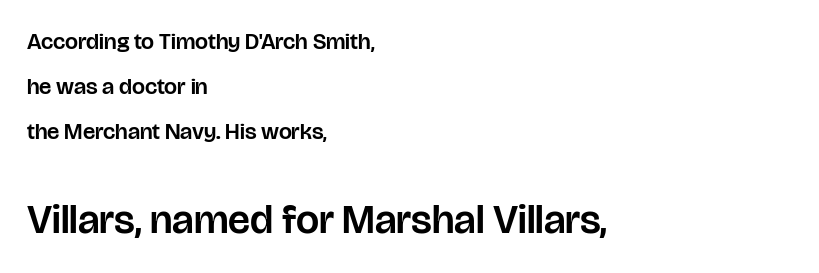
The image shows 41 px sans-serif type, upright; set left-aligned, loose line spacing (1.95x), normal letter spacing, not underlined; the second (bottom) block is 1.78x larger; low stroke contrast and a large x-height.
